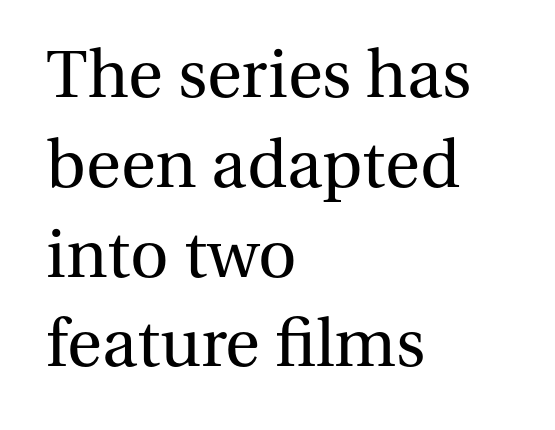
{"serif": "yes", "italic": "no", "bold": "no", "weight": "regular", "width": "normal", "stroke_contrast": "medium", "x_height": "medium", "monospaced": "no", "underline": "no", "align": "left", "line_spacing": "normal", "line_spacing_ratio": 1.34, "letter_spacing": "normal", "letter_spacing_em": 0.0, "glyph_px": 67}
